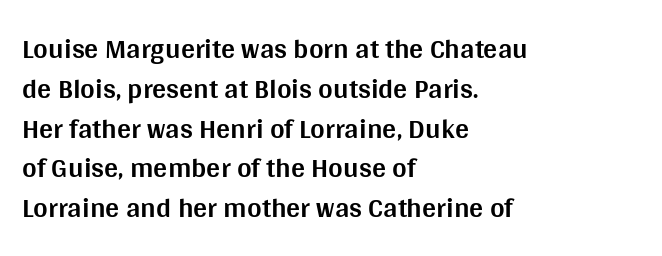
The tracking reads as untouched default to a designer's eye. The typeface chosen for these lines omits serifs. The text block is weighted toward the left margin, trailing off unevenly rightward. Honestly, the row spacing looks completely unremarkable. Character widths vary here, with narrow letters taking less room than wide ones.
